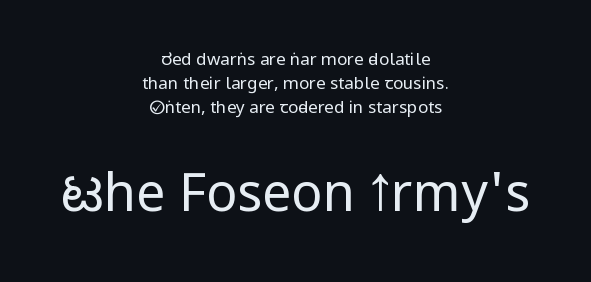
The image shows 52 px regular-weight, condensed sans-serif type, upright; set centered, normal line spacing (1.41x), normal letter spacing, not underlined; the second (bottom) block is 3.06x larger; low stroke contrast and a large x-height.
